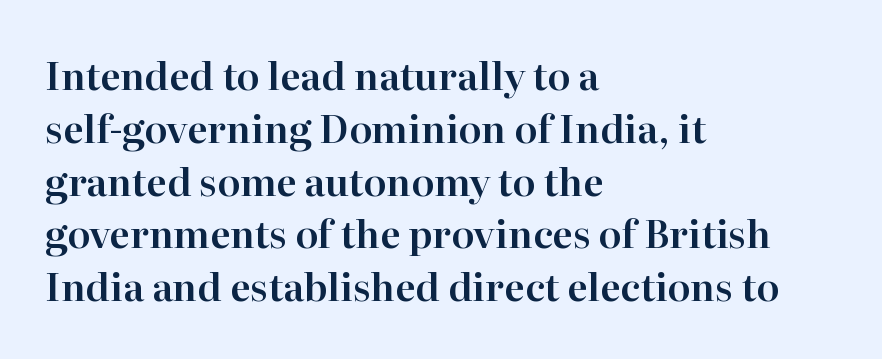
The image shows 38 px serif type, upright; set left-aligned, normal line spacing (1.39x), normal letter spacing, not underlined; high stroke contrast and a medium x-height.
